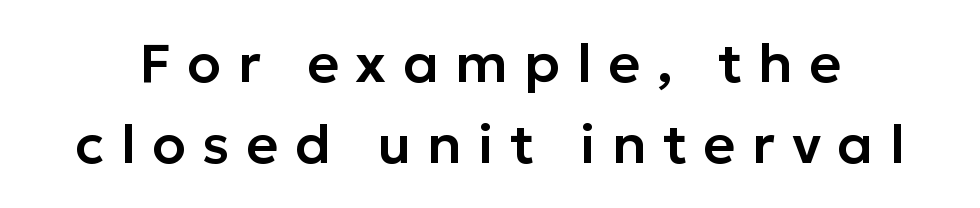
{"serif": "no", "italic": "no", "width": "normal", "stroke_contrast": "low", "x_height": "medium", "monospaced": "no", "underline": "no", "line_spacing": "normal", "line_spacing_ratio": 1.48, "letter_spacing": "wide", "letter_spacing_em": 0.3, "glyph_px": 55}
